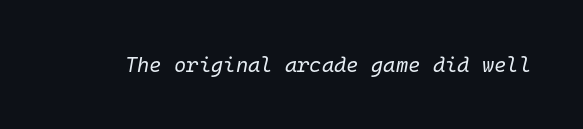
{"italic": "yes", "lean": "right", "slant_degrees": 10, "bold": "no", "underline": "no", "letter_spacing": "normal", "letter_spacing_em": 0.0, "glyph_px": 21}
